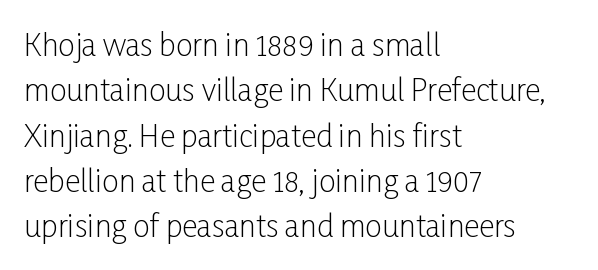
The image shows 30 px light, condensed sans-serif type, upright; set left-aligned, normal line spacing (1.51x), normal letter spacing, not underlined; low stroke contrast and a medium x-height.
